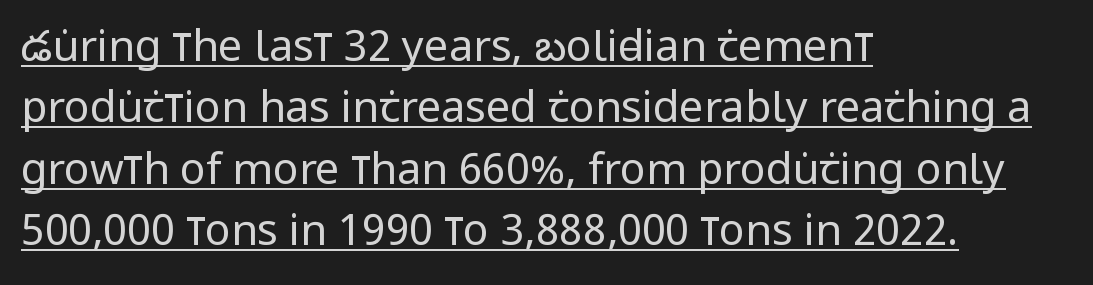
{"serif": "no", "italic": "no", "bold": "no", "weight": "regular", "width": "condensed", "stroke_contrast": "low", "x_height": "large", "monospaced": "no", "underline": "yes", "align": "left", "line_spacing": "normal", "line_spacing_ratio": 1.43, "letter_spacing": "normal", "letter_spacing_em": 0.0, "glyph_px": 43}
